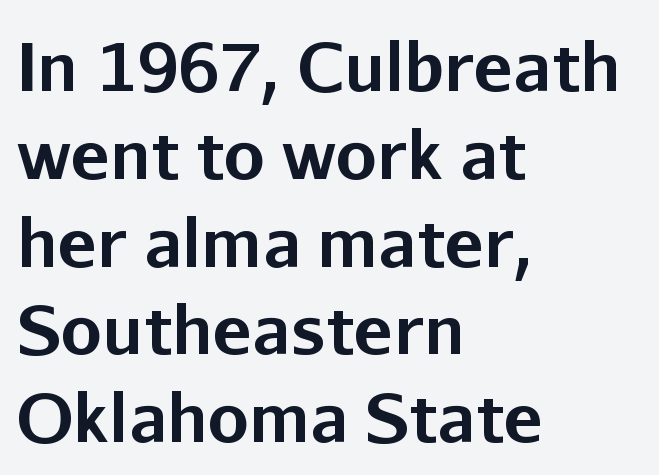
{"serif": "no", "italic": "no", "bold": "yes", "weight": "bold", "width": "normal", "stroke_contrast": "low", "x_height": "medium", "monospaced": "no", "underline": "no", "align": "left", "line_spacing": "normal", "line_spacing_ratio": 1.33, "letter_spacing": "normal", "letter_spacing_em": 0.0, "glyph_px": 66}
